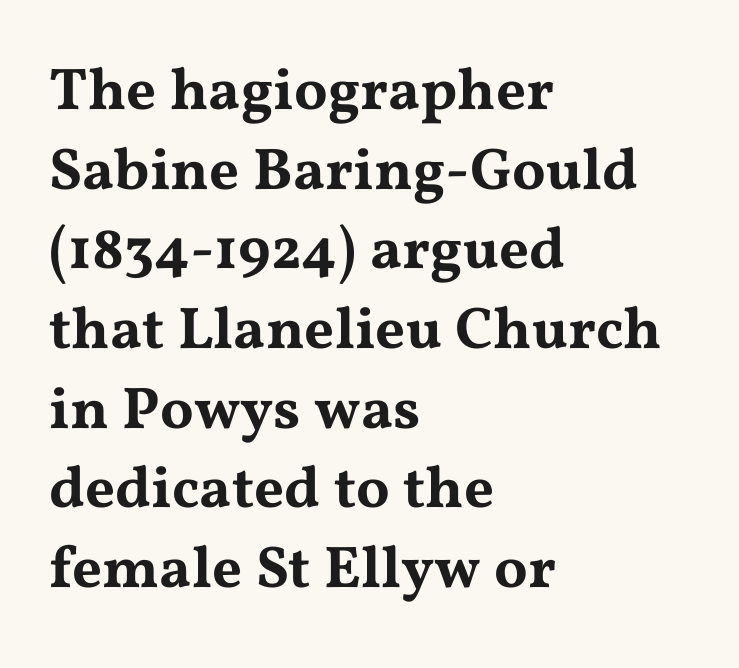
The image shows 59 px wide serif type, upright; set left-aligned, normal line spacing (1.35x), normal letter spacing, not underlined; medium stroke contrast and a medium x-height.
